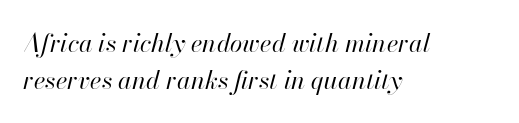
The image shows 25 px text type, italic (leaning right); set left-aligned, normal line spacing (1.49x), normal letter spacing, not underlined.
